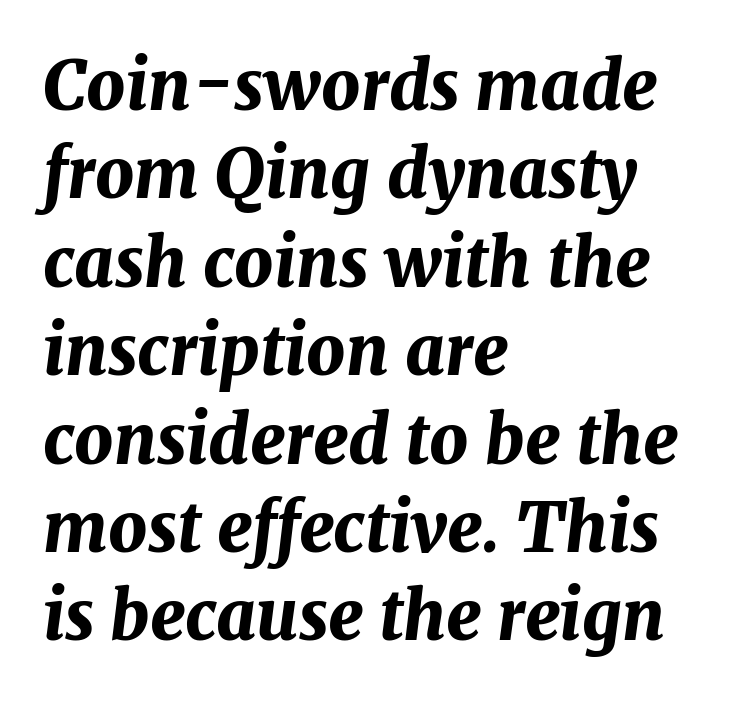
The image shows 68 px bold type, italic (leaning right); set left-aligned, normal line spacing (1.3x), normal letter spacing, not underlined; medium stroke contrast and a medium x-height.
